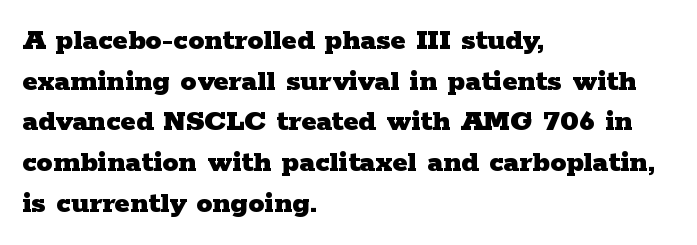
Q: Is the text bold? A: Yes.
Q: Is the text italic (slanted)? A: No, it is upright.
Q: Is the typeface a serif or a sans-serif typeface? A: Serif.
Q: Is the text underlined? A: No.
Q: How is the paragraph aligned? A: Left-aligned.
Q: Is the spacing between letters normal or unusually wide? A: Normal.
Q: Is the spacing between lines tight, normal or loose? A: Normal.
Q: Width (condensed, normal, or wide)? A: Wide.
Q: Stroke contrast? A: Low.
Q: x-height? A: Medium.
Q: Monospaced? A: No.
